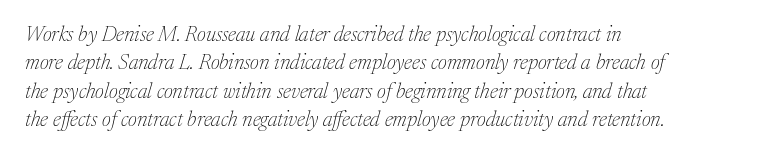
Q: Is the text bold? A: No.
Q: Is the text italic (slanted)? A: Yes, it leans right by about 17 degrees.
Q: Is the text underlined? A: No.
Q: How is the paragraph aligned? A: Left-aligned.
Q: Is the spacing between letters normal or unusually wide? A: Normal.
Q: Is the spacing between lines tight, normal or loose? A: Normal.
